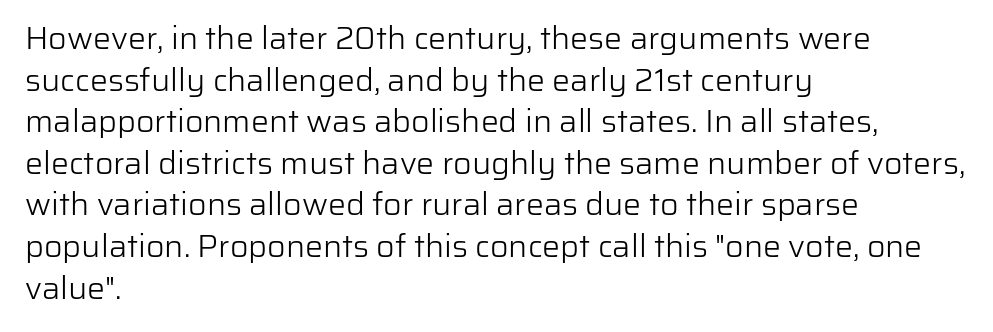
Think of a printed novel: that variable character pitch is what you see here. Anything drawn beneath the words? Only blank space. The face used here is a sans, in the tradition of grotesques and geometrics. Layout note: lines flush left. The face looks like a standard text weight, possibly lighter. The rendering uses a moderate line-height, typical for paragraphs.
